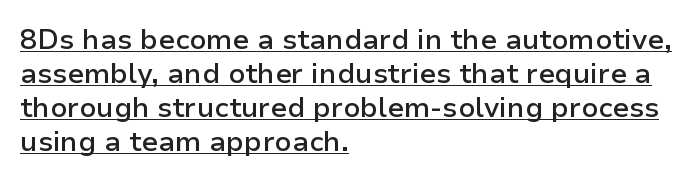
Q: Is the text bold? A: Semi-bold.
Q: Is the text italic (slanted)? A: No, it is upright.
Q: Is the typeface a serif or a sans-serif typeface? A: Sans-serif.
Q: Is the text underlined? A: Yes.
Q: How is the paragraph aligned? A: Left-aligned.
Q: Is the spacing between letters normal or unusually wide? A: Normal.
Q: Width (condensed, normal, or wide)? A: Normal.
Q: Stroke contrast? A: Low.
Q: x-height? A: Medium.
Q: Monospaced? A: No.
